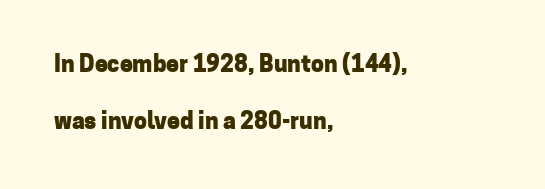
Q: Is the text bold? A: Yes.
Q: Is the text italic (slanted)? A: No, it is upright.
Q: Is the text underlined? A: No.
Q: How is the paragraph aligned? A: Left-aligned.
Q: Is the spacing between letters normal or unusually wide? A: Normal.
Q: Is the spacing between lines tight, normal or loose? A: Loose.
